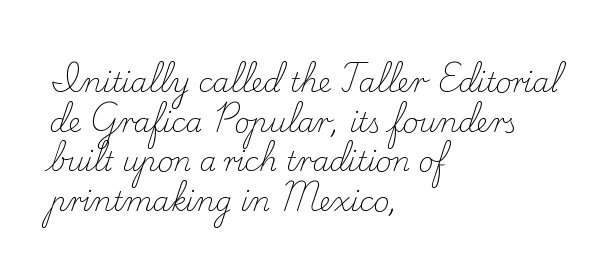
Q: Is the text bold? A: No.
Q: Is the text italic (slanted)? A: Yes.
Q: Is the text underlined? A: No.
Q: How is the paragraph aligned? A: Left-aligned.
Q: Is the spacing between letters normal or unusually wide? A: Normal.
Q: Is the spacing between lines tight, normal or loose? A: Normal.
